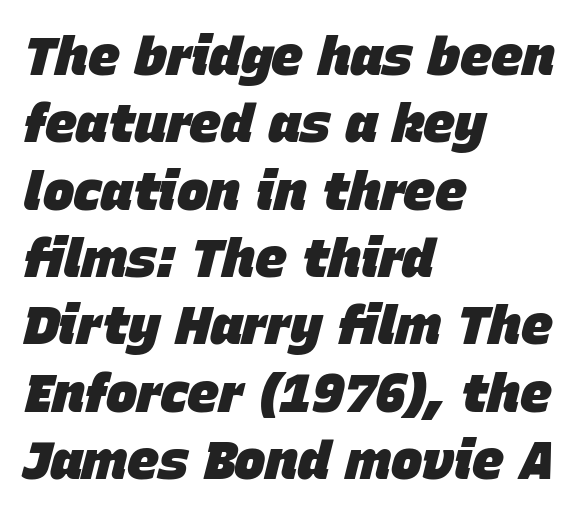
Q: Is the text bold? A: Yes.
Q: Is the text italic (slanted)? A: Yes, it leans right by about 15 degrees.
Q: Is the text underlined? A: No.
Q: How is the paragraph aligned? A: Left-aligned.
Q: Is the spacing between letters normal or unusually wide? A: Normal.
Q: Is the spacing between lines tight, normal or loose? A: Normal.
Q: Width (condensed, normal, or wide)? A: Normal.
Q: Stroke contrast? A: Low.
Q: x-height? A: Large.
Q: Monospaced? A: No.
